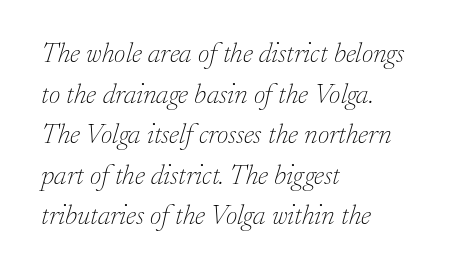
{"serif": "yes", "italic": "yes", "lean": "right", "slant_degrees": 17, "bold": "no", "weight": "thin", "width": "normal", "stroke_contrast": "low", "x_height": "small", "monospaced": "no", "underline": "no", "align": "left", "line_spacing": "normal", "line_spacing_ratio": 1.45, "letter_spacing": "normal", "letter_spacing_em": 0.0, "glyph_px": 28}
